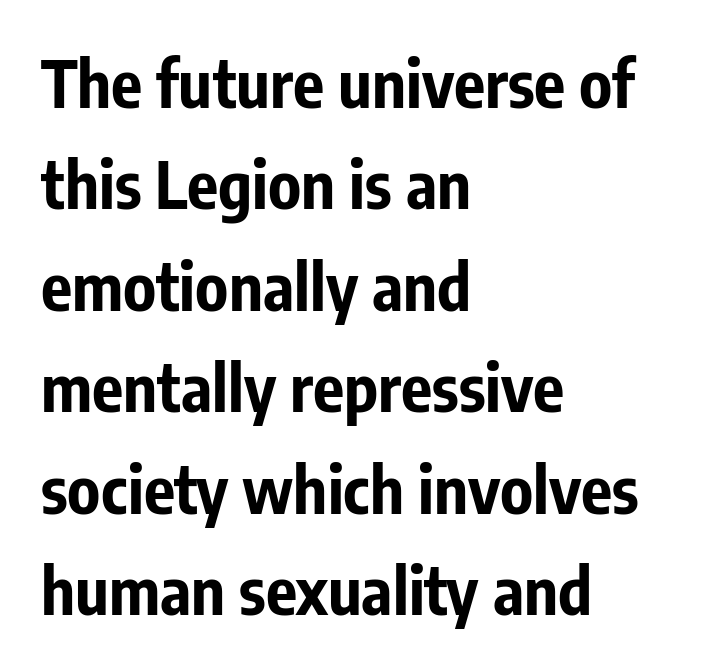
Q: Is the text bold? A: Yes.
Q: Is the text italic (slanted)? A: No, it is upright.
Q: Is the typeface a serif or a sans-serif typeface? A: Sans-serif.
Q: Is the text underlined? A: No.
Q: How is the paragraph aligned? A: Left-aligned.
Q: Is the spacing between letters normal or unusually wide? A: Normal.
Q: Is the spacing between lines tight, normal or loose? A: Normal.
Q: Width (condensed, normal, or wide)? A: Condensed.
Q: Stroke contrast? A: Low.
Q: x-height? A: Medium.
Q: Monospaced? A: No.
